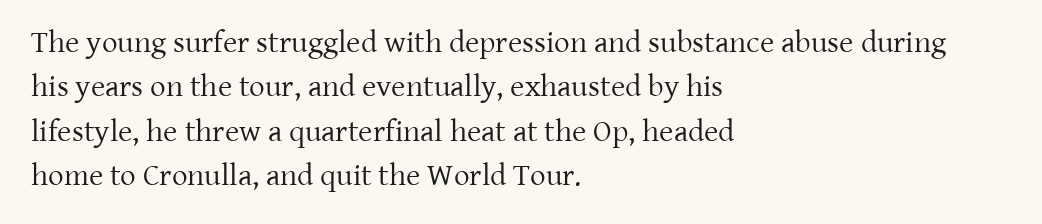
Q: Is the text bold? A: No.
Q: Is the text italic (slanted)? A: No, it is upright.
Q: Is the typeface a serif or a sans-serif typeface? A: Serif.
Q: Is the text underlined? A: No.
Q: How is the paragraph aligned? A: Left-aligned.
Q: Is the spacing between letters normal or unusually wide? A: Normal.
Q: Is the spacing between lines tight, normal or loose? A: Normal.
Q: Width (condensed, normal, or wide)? A: Normal.
Q: Stroke contrast? A: Low.
Q: x-height? A: Medium.
Q: Monospaced? A: No.
